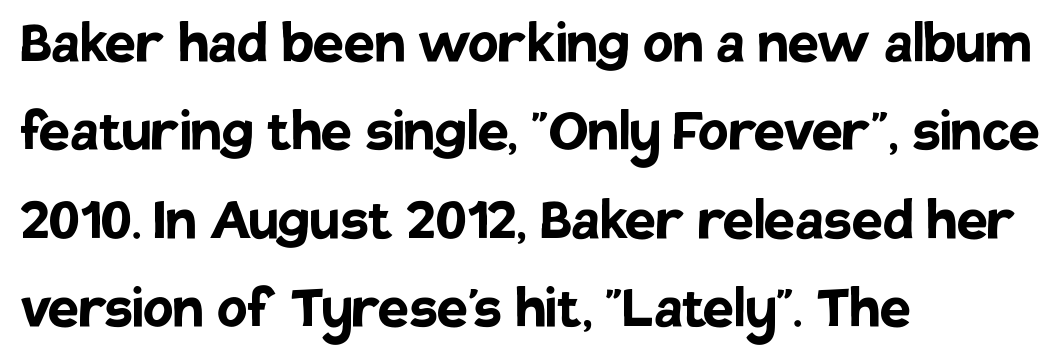
{"serif": "no", "italic": "no", "bold": "yes", "weight": "semibold", "width": "normal", "stroke_contrast": "low", "x_height": "large", "monospaced": "no", "underline": "no", "align": "left", "line_spacing": "normal", "line_spacing_ratio": 1.28, "letter_spacing": "normal", "letter_spacing_em": 0.0, "glyph_px": 69}
